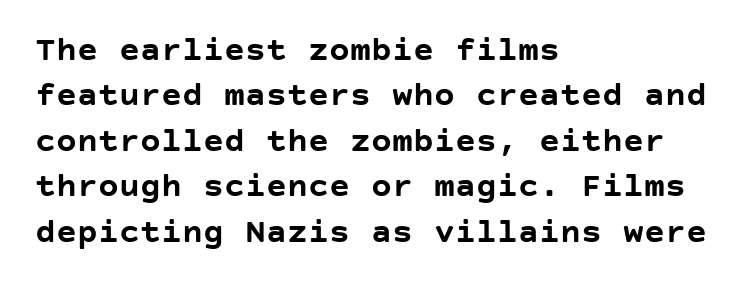
{"serif": "no", "italic": "no", "bold": "yes", "weight": "semibold", "width": "normal", "stroke_contrast": "low", "x_height": "large", "underline": "no", "align": "left", "line_spacing": "normal", "line_spacing_ratio": 1.3, "letter_spacing": "normal", "letter_spacing_em": 0.0, "glyph_px": 35}
